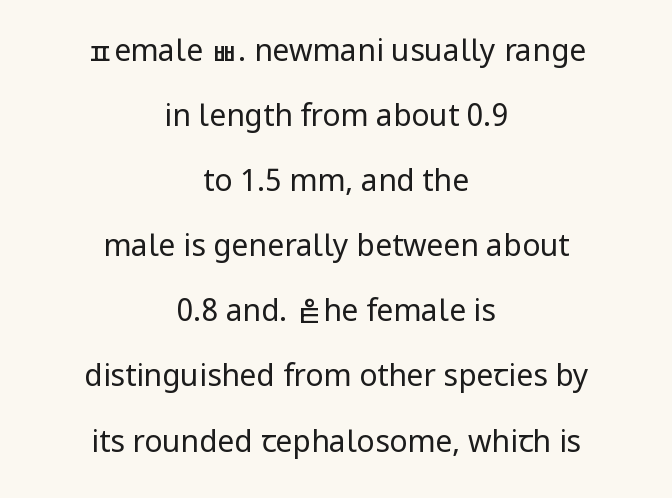
{"serif": "no", "italic": "no", "bold": "no", "weight": "regular", "width": "normal", "stroke_contrast": "low", "x_height": "medium", "monospaced": "no", "underline": "no", "align": "center", "line_spacing": "loose", "line_spacing_ratio": 2.17, "letter_spacing": "normal", "letter_spacing_em": 0.0, "glyph_px": 30}
